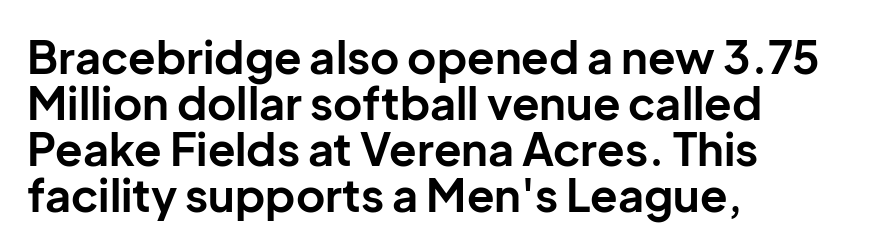
The image shows 45 px bold sans-serif type, upright; set left-aligned, tight line spacing (1.02x), normal letter spacing, not underlined; low stroke contrast and a medium x-height.
